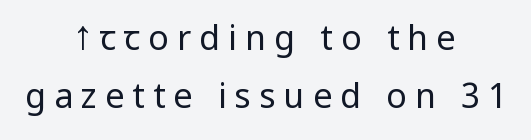
{"serif": "no", "italic": "no", "bold": "no", "weight": "regular", "width": "condensed", "stroke_contrast": "low", "x_height": "large", "monospaced": "no", "underline": "no", "align": "center", "line_spacing": "normal", "line_spacing_ratio": 1.7, "letter_spacing": "wide", "letter_spacing_em": 0.24, "glyph_px": 34}
